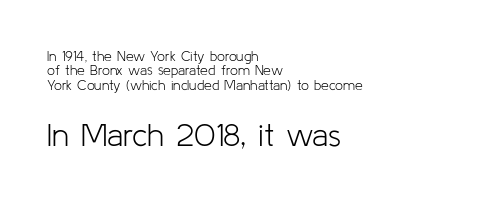
The image shows 32 px light sans-serif type, upright; set left-aligned, tight line spacing (1.03x), normal letter spacing, not underlined; the second (bottom) block is 2.29x larger; low stroke contrast and a medium x-height.
